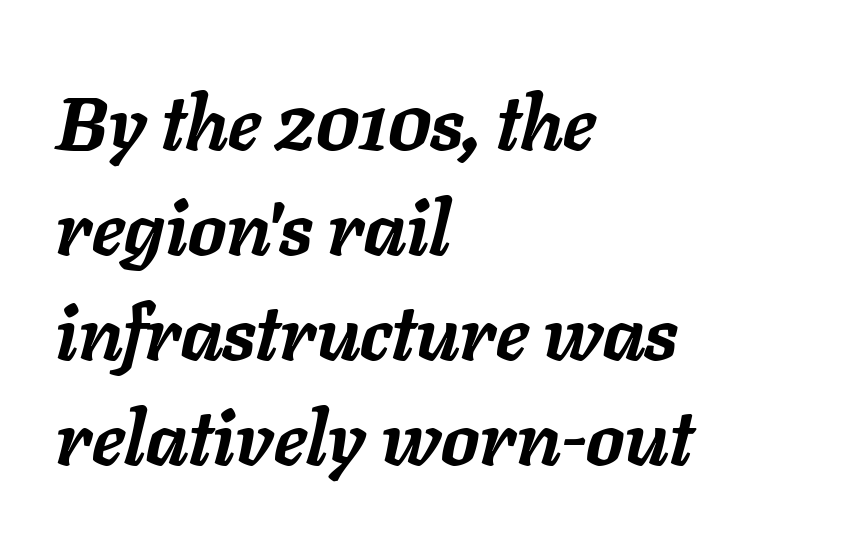
{"italic": "yes", "lean": "right", "slant_degrees": 11, "bold": "yes", "weight": "semibold", "width": "normal", "stroke_contrast": "low", "x_height": "medium", "monospaced": "no", "underline": "no", "align": "left", "line_spacing": "normal", "line_spacing_ratio": 1.38, "letter_spacing": "normal", "letter_spacing_em": 0.0, "glyph_px": 76}
